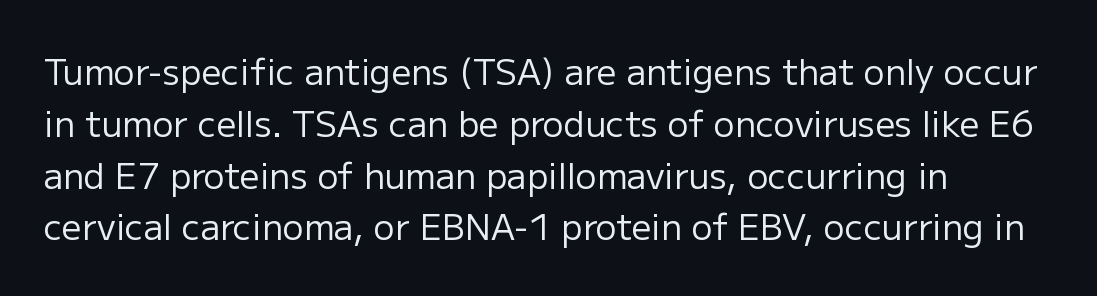
Type without underlining. Think of a printed novel: that variable character pitch is what you see here. Nope, not italic — everything's standing straight. The rendering anchors every line to the left-hand side. The font family rendered here belongs to the sans-serif group. The passage shown stacks its lines at a standard gap.
